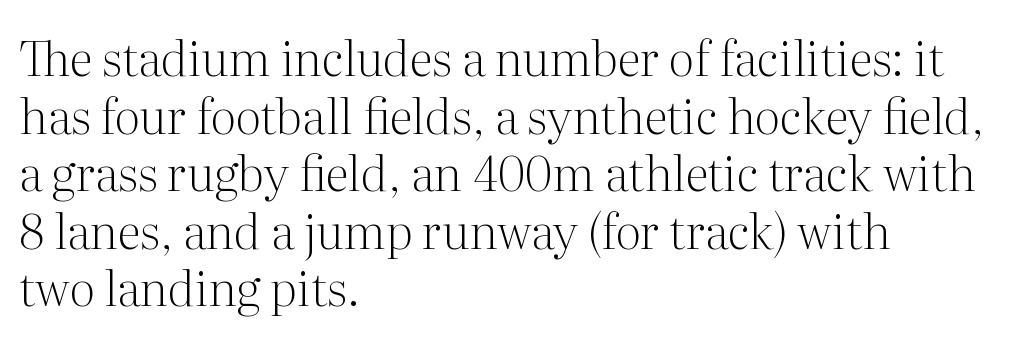
Default kerning and tracking; the words read as compact shapes. The setting favours the left margin, as ordinary paragraphs usually do. Does the lettering tilt? It doesn't — this is upright. The space directly below the letters is spotless. Proportional: the letters do not fall into vertical columns.
